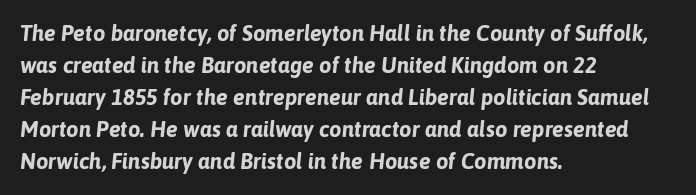
{"italic": "yes", "lean": "right", "slant_degrees": 6, "bold": "yes", "underline": "no", "align": "left", "line_spacing": "normal", "line_spacing_ratio": 1.46, "letter_spacing": "normal", "letter_spacing_em": 0.0, "glyph_px": 22}
